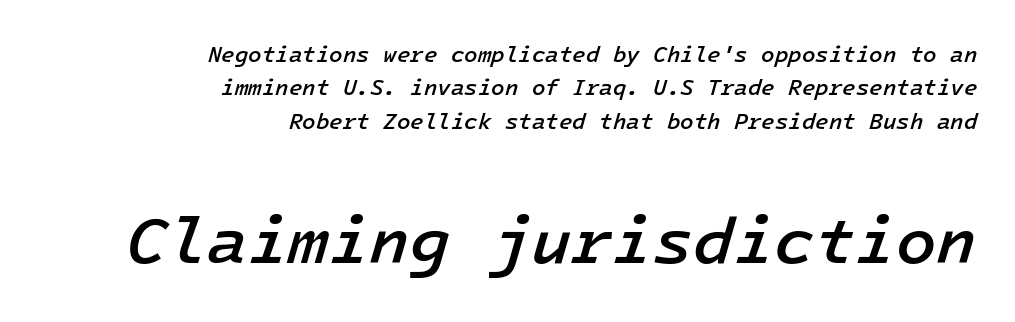
Q: Is the text bold? A: Semi-bold.
Q: Is the text italic (slanted)? A: Yes, it leans right by about 16 degrees.
Q: Is the text underlined? A: No.
Q: How is the paragraph aligned? A: Right-aligned.
Q: Is the spacing between letters normal or unusually wide? A: Normal.
Q: Is the spacing between lines tight, normal or loose? A: Normal.
Q: Which block of text is set in a larger size, the first (top) or the second (bottom)? A: The second (bottom) one.
Q: Width (condensed, normal, or wide)? A: Normal.
Q: Stroke contrast? A: Low.
Q: x-height? A: Medium.
